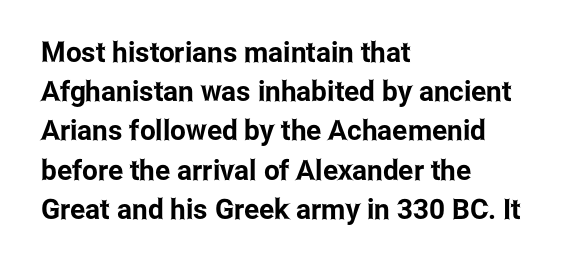
{"serif": "no", "italic": "no", "width": "condensed", "stroke_contrast": "low", "x_height": "medium", "monospaced": "no", "underline": "no", "align": "left", "line_spacing": "normal", "line_spacing_ratio": 1.4, "letter_spacing": "normal", "letter_spacing_em": 0.0, "glyph_px": 28}
